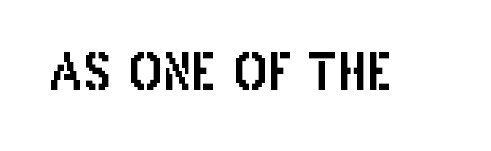
Q: Is the text italic (slanted)? A: No, it is upright.
Q: Is the typeface a serif or a sans-serif typeface? A: Sans-serif.
Q: Is the text underlined? A: No.
Q: Is the spacing between letters normal or unusually wide? A: Normal.
Q: Width (condensed, normal, or wide)? A: Condensed.
Q: Stroke contrast? A: Low.
Q: x-height? A: Large.
Q: Monospaced? A: No.
